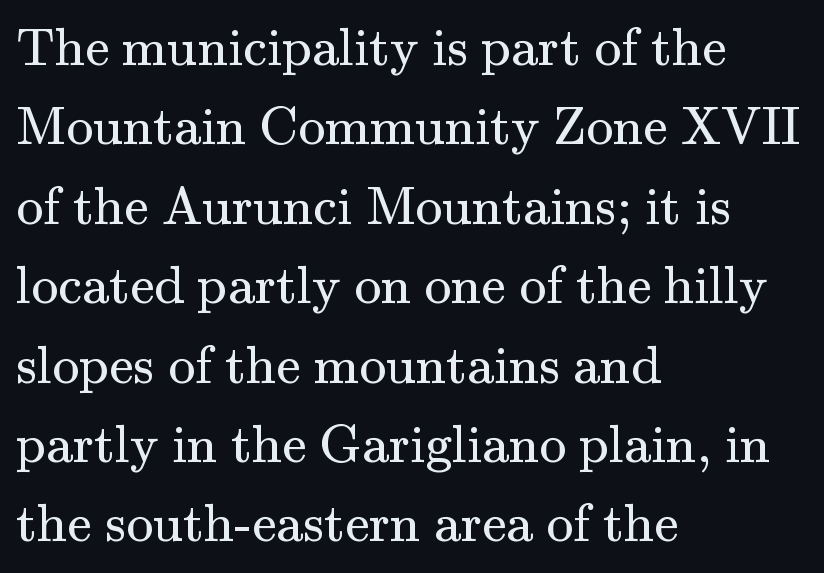
The image shows 54 px regular-weight serif type, upright; set left-aligned, normal line spacing (1.47x), normal letter spacing, not underlined; medium stroke contrast and a small x-height.
